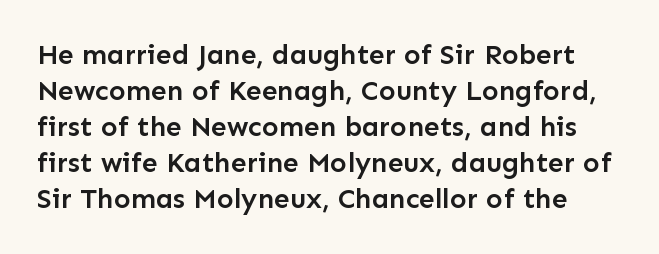
The image shows 28 px semibold sans-serif type, upright; set normal line spacing (1.29x), normal letter spacing, not underlined; low stroke contrast and a medium x-height.
